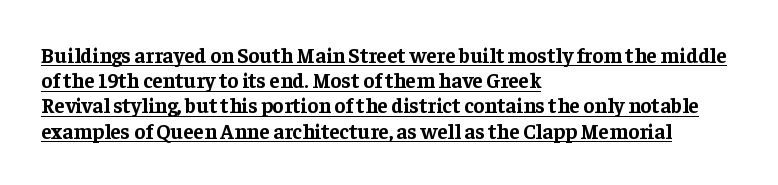
The image shows 21 px bold type, upright; set left-aligned, line spacing 1.2x, normal letter spacing, underlined.
